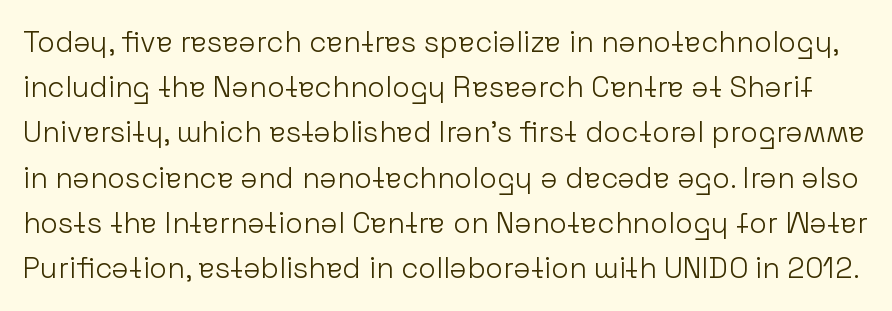
The image shows 29 px light sans-serif type, upright; set normal line spacing (1.56x), normal letter spacing, not underlined; low stroke contrast and a medium x-height.
